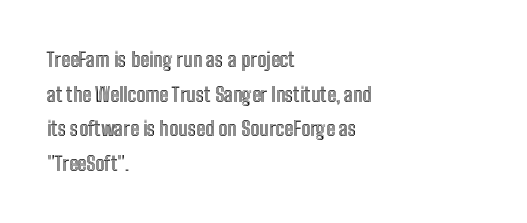
Q: Is the text italic (slanted)? A: No, it is upright.
Q: Is the text underlined? A: No.
Q: How is the paragraph aligned? A: Left-aligned.
Q: Is the spacing between letters normal or unusually wide? A: Normal.
